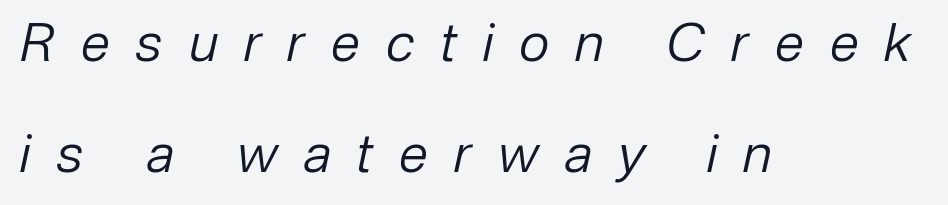
Q: Is the text bold? A: No.
Q: Is the text italic (slanted)? A: Yes, it leans right by about 12 degrees.
Q: Is the text underlined? A: No.
Q: How is the paragraph aligned? A: Left-aligned.
Q: Is the spacing between letters normal or unusually wide? A: Unusually wide.
Q: Is the spacing between lines tight, normal or loose? A: Loose.
Q: Width (condensed, normal, or wide)? A: Normal.
Q: Stroke contrast? A: Low.
Q: x-height? A: Medium.
Q: Monospaced? A: No.
